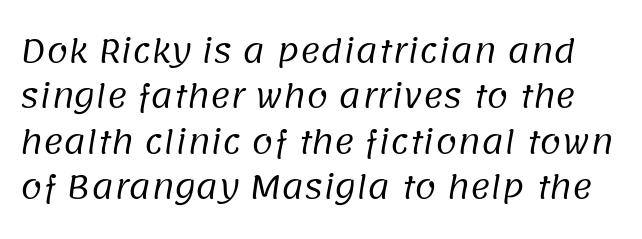
This is sans-serif lettering, the kind often seen on screens and signage. Quick note: underline off. The leading is moderate, giving the passage an even texture. The face looks like a standard text weight, possibly lighter. Looks like regular typesetting: each glyph gets only the width it needs.
